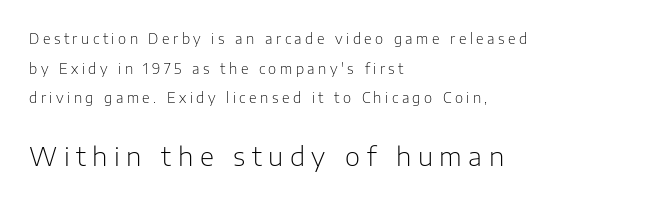
The image shows 26 px text type, upright; set left-aligned, loose line spacing (2.12x), unusually wide letter spacing (+0.25 em), not underlined; the second (bottom) block is 1.86x larger.
